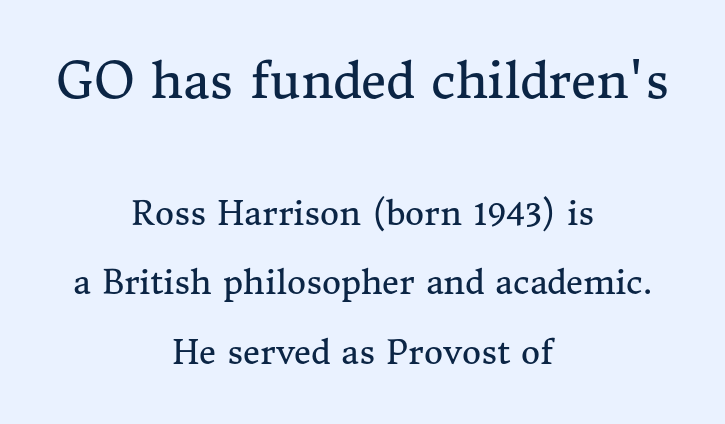
Q: Is the text bold? A: No.
Q: Is the text italic (slanted)? A: No, it is upright.
Q: Is the typeface a serif or a sans-serif typeface? A: Serif.
Q: Is the text underlined? A: No.
Q: How is the paragraph aligned? A: Centered.
Q: Is the spacing between letters normal or unusually wide? A: Normal.
Q: Is the spacing between lines tight, normal or loose? A: Loose.
Q: Which block of text is set in a larger size, the first (top) or the second (bottom)? A: The first (top) one.
Q: Width (condensed, normal, or wide)? A: Normal.
Q: Stroke contrast? A: Medium.
Q: x-height? A: Medium.
Q: Monospaced? A: No.
